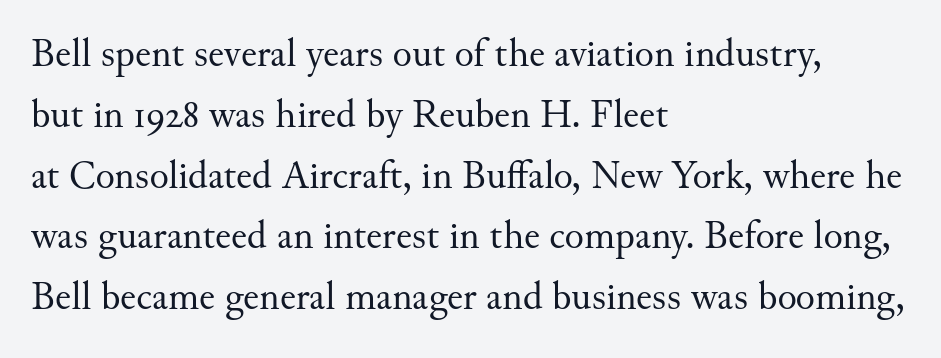
The image shows 40 px regular-weight serif type, upright; set left-aligned, normal line spacing (1.52x), normal letter spacing, not underlined; medium stroke contrast and a small x-height.
